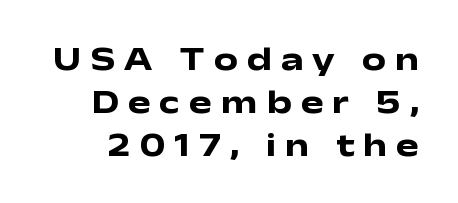
Q: Is the text bold? A: Yes.
Q: Is the text italic (slanted)? A: No, it is upright.
Q: Is the typeface a serif or a sans-serif typeface? A: Sans-serif.
Q: Is the text underlined? A: No.
Q: Is the spacing between letters normal or unusually wide? A: Unusually wide.
Q: Is the spacing between lines tight, normal or loose? A: Normal.
Q: Width (condensed, normal, or wide)? A: Wide.
Q: Stroke contrast? A: Low.
Q: x-height? A: Medium.
Q: Monospaced? A: No.
